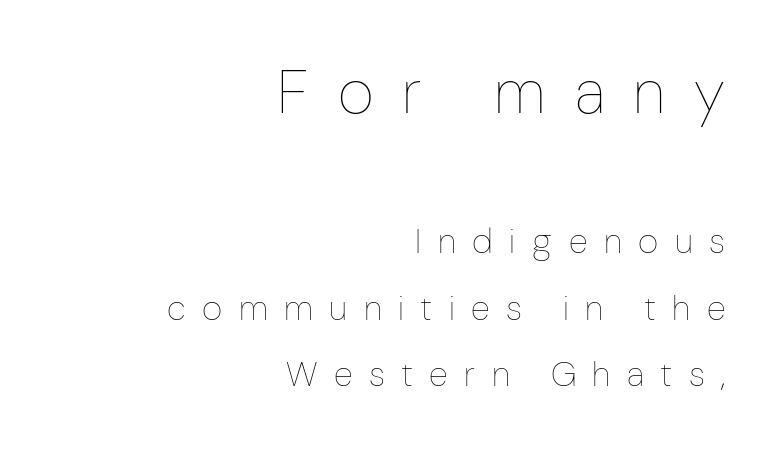
{"italic": "no", "bold": "no", "weight": "thin", "width": "condensed", "stroke_contrast": "low", "x_height": "medium", "monospaced": "no", "underline": "no", "align": "right", "line_spacing": "loose", "line_spacing_ratio": 1.9, "letter_spacing": "wide", "letter_spacing_em": 0.47, "larger_block": "first", "size_ratio": 1.77, "glyph_px": 62}
